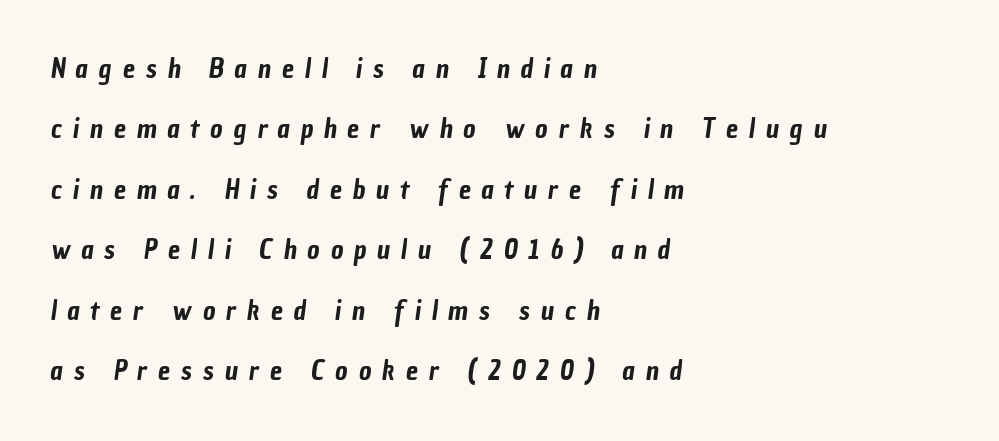
Q: Is the text underlined? A: No.
Q: How is the paragraph aligned? A: Left-aligned.
Q: Is the spacing between letters normal or unusually wide? A: Unusually wide.
Q: Is the spacing between lines tight, normal or loose? A: Loose.
